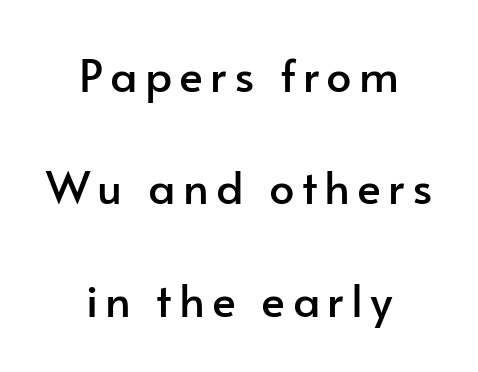
Look at the bottom of the vertical strokes: they stop flat, with no serifs. This sample has the flowing, uneven cadence of proportional lettering. Rendered with straight, roman letterforms. Horizontal bands of white between lines are thick stripes.
